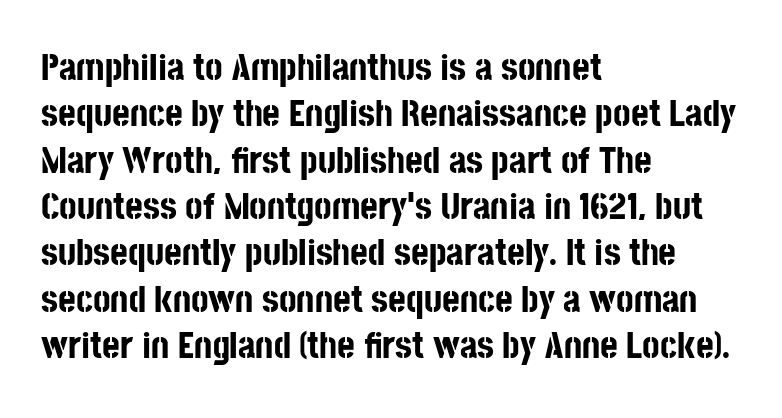
{"serif": "no", "italic": "no", "bold": "yes", "weight": "bold", "width": "condensed", "stroke_contrast": "low", "x_height": "large", "monospaced": "no", "underline": "no", "align": "left", "line_spacing_ratio": 1.22, "letter_spacing": "normal", "letter_spacing_em": 0.0, "glyph_px": 38}
